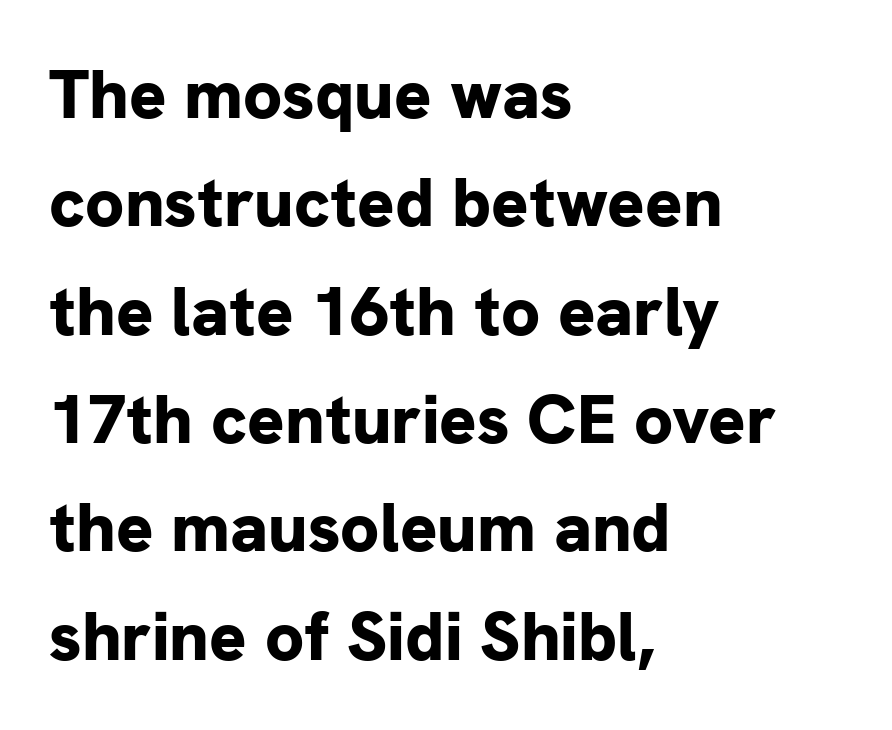
{"serif": "no", "italic": "no", "bold": "yes", "weight": "bold", "width": "normal", "stroke_contrast": "low", "x_height": "medium", "monospaced": "no", "underline": "no", "align": "left", "line_spacing": "normal", "line_spacing_ratio": 1.57, "letter_spacing": "normal", "letter_spacing_em": 0.0, "glyph_px": 69}
